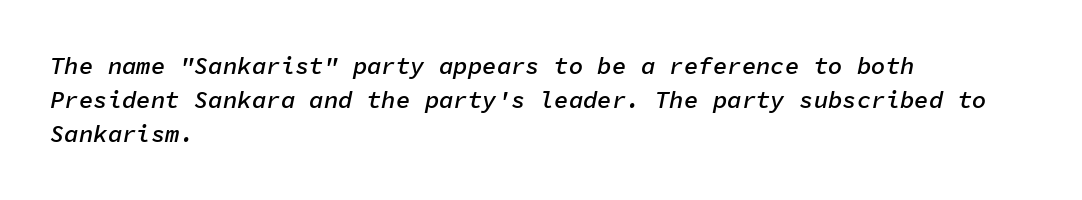
{"italic": "yes", "lean": "right", "slant_degrees": 11, "bold": "semi", "underline": "no", "align": "left", "line_spacing": "normal", "line_spacing_ratio": 1.42, "letter_spacing": "normal", "letter_spacing_em": 0.0, "glyph_px": 24}
